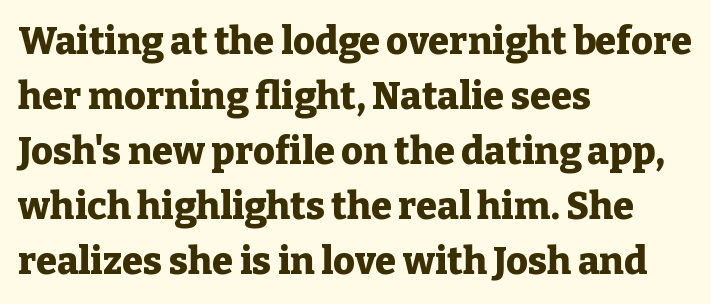
Each letter keeps its own natural width here, so spacing adapts to shape. Caption: bold face, heavy strokes. The specimen omits any rule beneath the text block's lines. The designer went with a serif here, giving each stem small feet.
